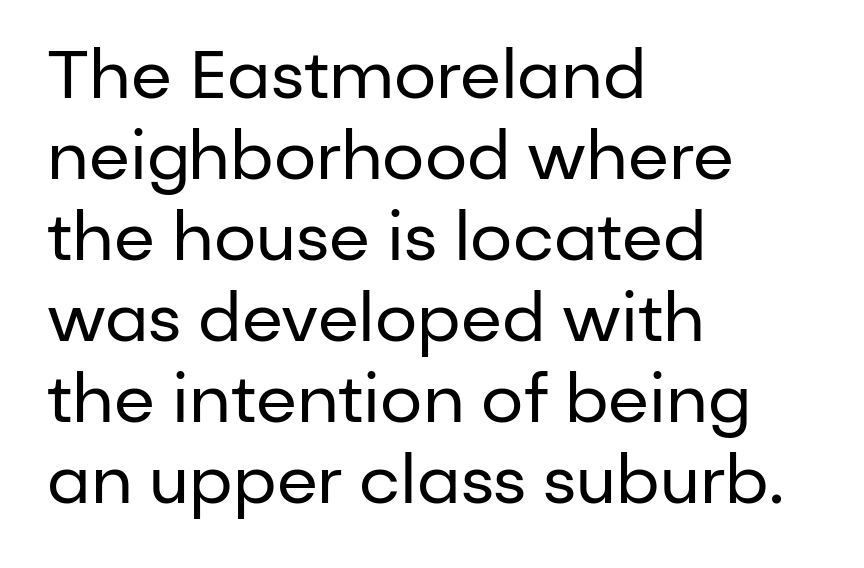
{"serif": "no", "italic": "no", "bold": "no", "weight": "regular", "width": "normal", "stroke_contrast": "low", "x_height": "medium", "monospaced": "no", "underline": "no", "align": "left", "line_spacing_ratio": 1.21, "letter_spacing": "normal", "letter_spacing_em": 0.0, "glyph_px": 67}
